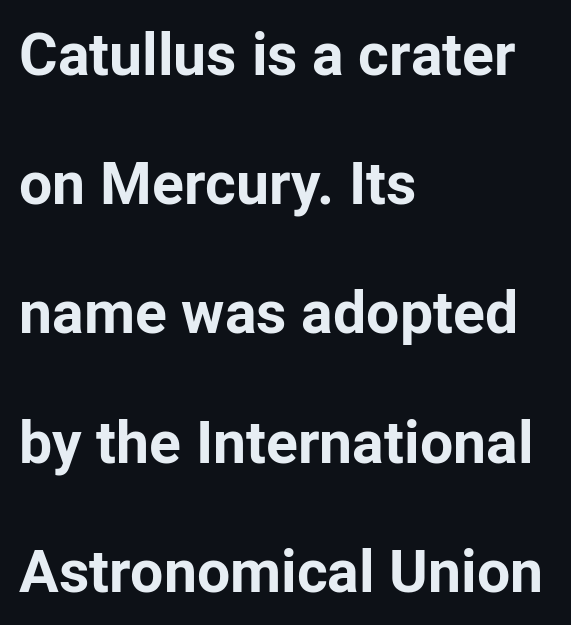
{"serif": "no", "italic": "no", "bold": "yes", "weight": "bold", "width": "normal", "stroke_contrast": "low", "x_height": "medium", "monospaced": "no", "underline": "no", "align": "left", "line_spacing": "loose", "line_spacing_ratio": 2.19, "letter_spacing": "normal", "letter_spacing_em": 0.0, "glyph_px": 59}
